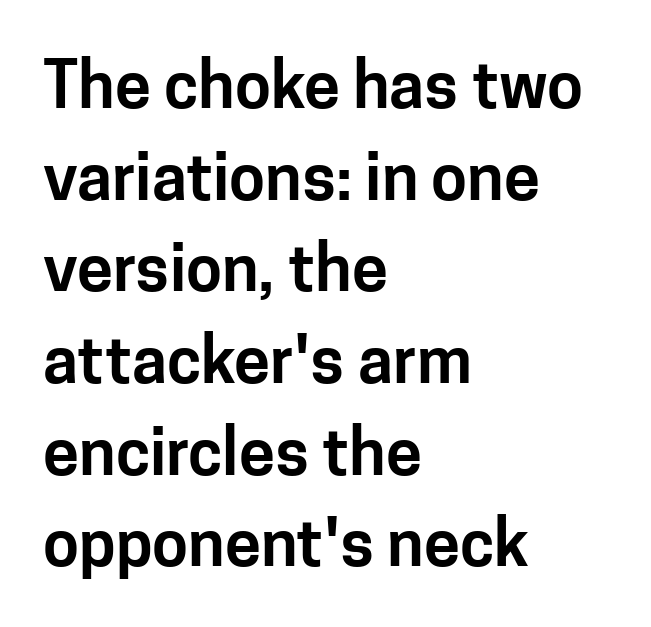
The image shows 65 px sans-serif type, upright; set left-aligned, normal line spacing (1.41x), normal letter spacing, not underlined; low stroke contrast and a medium x-height.
